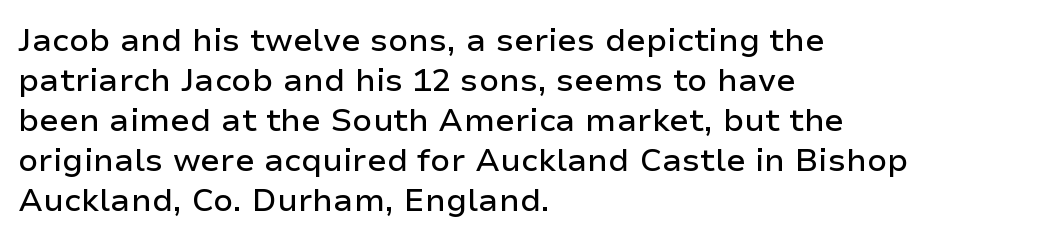
Q: Is the text italic (slanted)? A: No, it is upright.
Q: Is the typeface a serif or a sans-serif typeface? A: Sans-serif.
Q: Is the text underlined? A: No.
Q: How is the paragraph aligned? A: Left-aligned.
Q: Is the spacing between letters normal or unusually wide? A: Normal.
Q: Is the spacing between lines tight, normal or loose? A: Normal.
Q: Width (condensed, normal, or wide)? A: Normal.
Q: Stroke contrast? A: Low.
Q: x-height? A: Medium.
Q: Monospaced? A: No.
